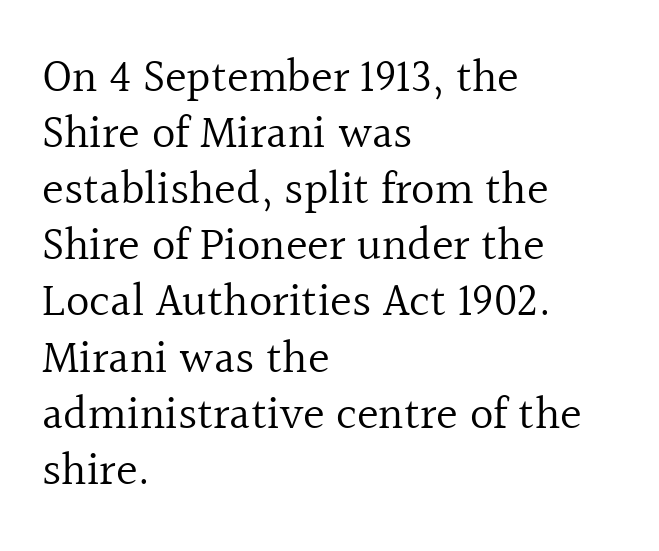
Q: Is the text bold? A: No.
Q: Is the text italic (slanted)? A: No, it is upright.
Q: Is the typeface a serif or a sans-serif typeface? A: Serif.
Q: Is the text underlined? A: No.
Q: How is the paragraph aligned? A: Left-aligned.
Q: Is the spacing between letters normal or unusually wide? A: Normal.
Q: Width (condensed, normal, or wide)? A: Normal.
Q: x-height? A: Medium.
Q: Monospaced? A: No.
